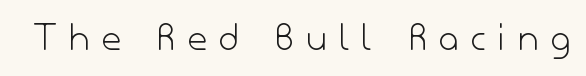
Q: Is the text bold? A: No.
Q: Is the text italic (slanted)? A: No, it is upright.
Q: Is the typeface a serif or a sans-serif typeface? A: Sans-serif.
Q: Is the text underlined? A: No.
Q: Is the spacing between letters normal or unusually wide? A: Unusually wide.
Q: Width (condensed, normal, or wide)? A: Normal.
Q: Stroke contrast? A: Low.
Q: x-height? A: Small.
Q: Monospaced? A: No.
